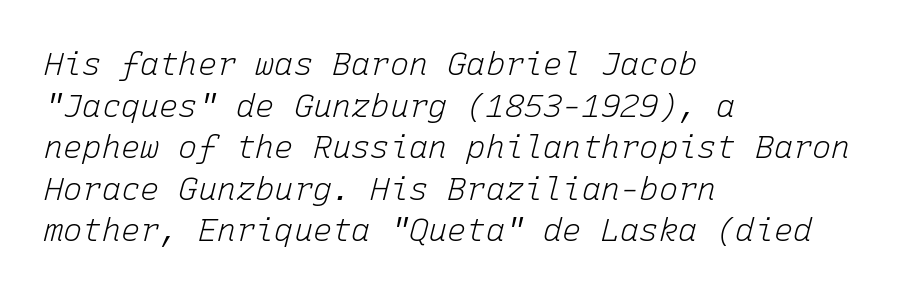
Q: Is the text bold? A: No.
Q: Is the text italic (slanted)? A: Yes, it leans right by about 15 degrees.
Q: Is the text underlined? A: No.
Q: How is the paragraph aligned? A: Left-aligned.
Q: Is the spacing between letters normal or unusually wide? A: Normal.
Q: Is the spacing between lines tight, normal or loose? A: Normal.
Q: Width (condensed, normal, or wide)? A: Normal.
Q: Stroke contrast? A: Low.
Q: x-height? A: Medium.
Q: Monospaced? A: Yes.
